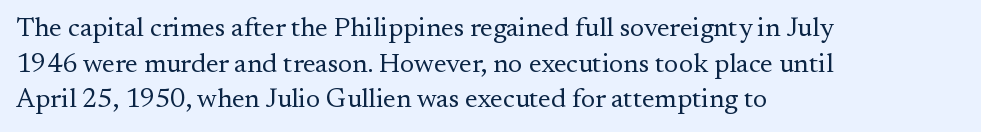
Notice how descenders clear the ascenders below comfortably — that's standard leading. Rule under the text: the space is simply empty. This rendering uses left alignment, leaving the right contour irregular. The type sits square on the baseline with zero lean. The font sits on the lighter half of the weight spectrum, regular included. The gaps between neighbouring characters are ordinary and unremarkable.
